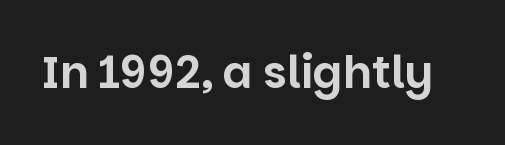
The image shows 44 px sans-serif type, upright; set normal letter spacing, not underlined; low stroke contrast and a large x-height.
